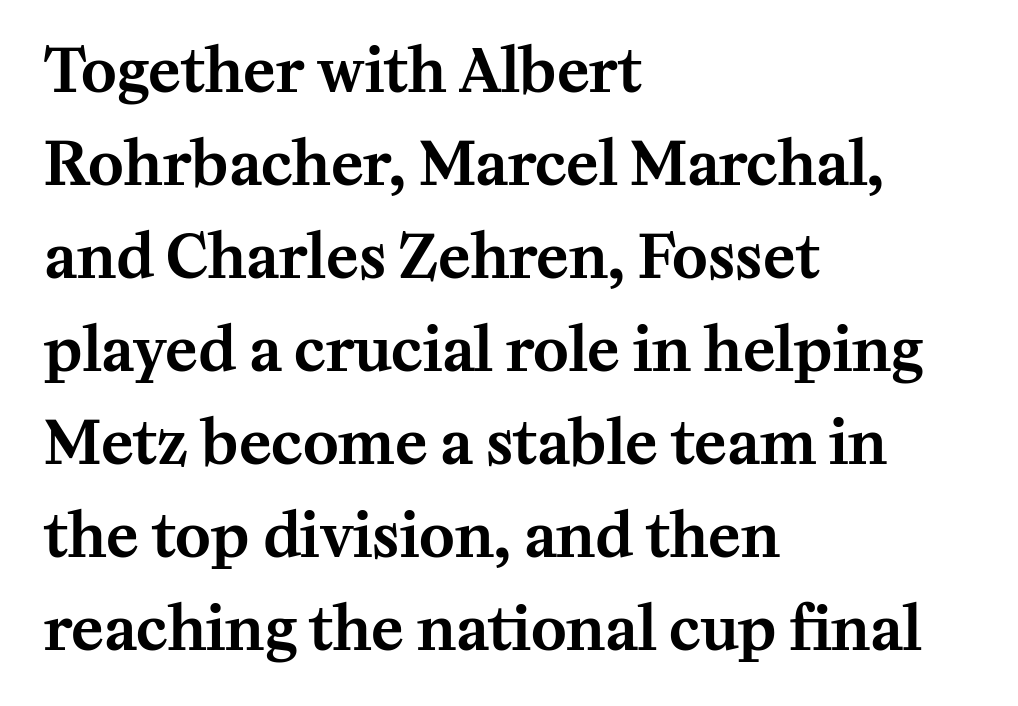
Q: Is the text italic (slanted)? A: No, it is upright.
Q: Is the typeface a serif or a sans-serif typeface? A: Serif.
Q: Is the text underlined? A: No.
Q: How is the paragraph aligned? A: Left-aligned.
Q: Is the spacing between letters normal or unusually wide? A: Normal.
Q: Is the spacing between lines tight, normal or loose? A: Normal.
Q: Width (condensed, normal, or wide)? A: Normal.
Q: Stroke contrast? A: Medium.
Q: x-height? A: Medium.
Q: Monospaced? A: No.
